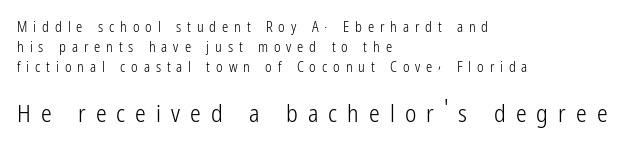
The image shows 24 px text type, upright; set left-aligned, normal line spacing (1.43x), unusually wide letter spacing (+0.42 em), not underlined; the second (bottom) block is 1.71x larger.
